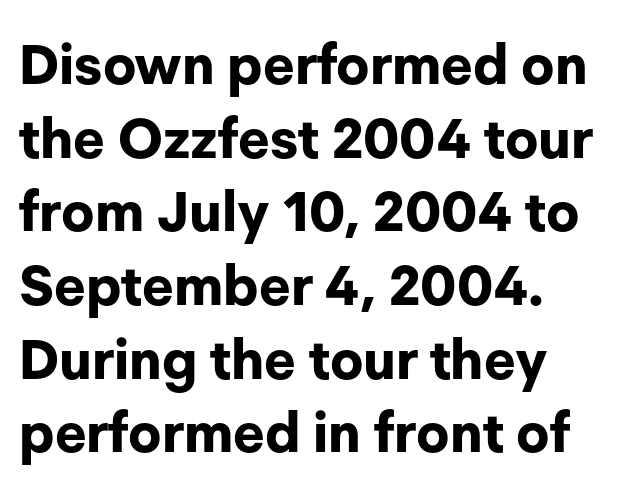
Q: Is the text bold? A: Yes.
Q: Is the text italic (slanted)? A: No, it is upright.
Q: Is the typeface a serif or a sans-serif typeface? A: Sans-serif.
Q: Is the text underlined? A: No.
Q: How is the paragraph aligned? A: Left-aligned.
Q: Is the spacing between letters normal or unusually wide? A: Normal.
Q: Is the spacing between lines tight, normal or loose? A: Normal.
Q: Width (condensed, normal, or wide)? A: Normal.
Q: Stroke contrast? A: Low.
Q: x-height? A: Medium.
Q: Monospaced? A: No.
